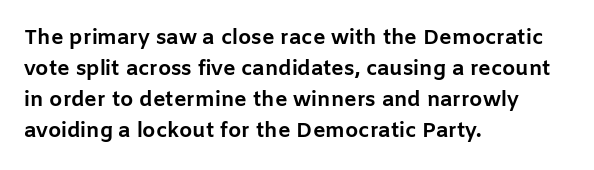
The image shows 21 px bold type, upright; set left-aligned, normal line spacing (1.47x), normal letter spacing, not underlined.
